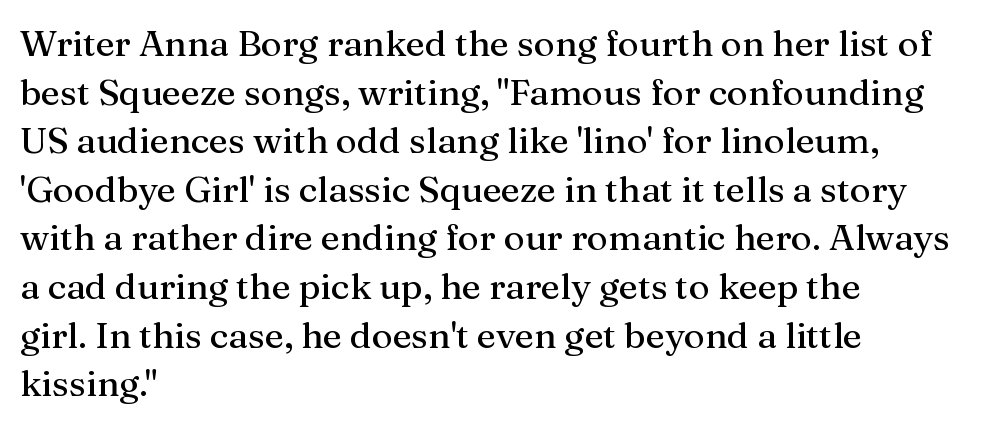
Any mark beneath the type? The region is blank. Quick note: not italic, upright. One glance says typical: line gaps are just what's usual. The rendering uses natural spacing where letterforms have individual widths. Letter spacing: default.
